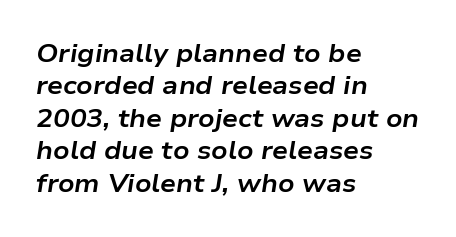
{"italic": "yes", "lean": "right", "slant_degrees": 9, "bold": "yes", "underline": "no", "align": "left", "line_spacing": "normal", "line_spacing_ratio": 1.3, "letter_spacing": "normal", "letter_spacing_em": 0.0, "glyph_px": 25}
